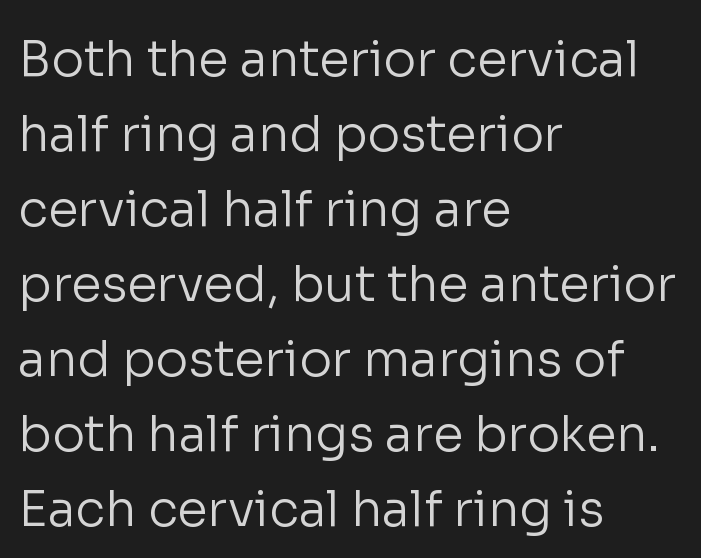
The image shows 49 px regular-weight sans-serif type, upright; set left-aligned, normal line spacing (1.53x), normal letter spacing, not underlined; low stroke contrast and a medium x-height.
